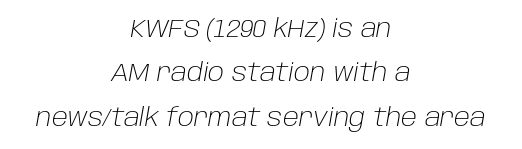
Nothing unusual about the tracking: characters are spaced as the font intends. On a weight scale, this lands at 450 or below. Each line is balanced around a shared central axis. Type without underlining. Every character sits at an angle, as italics do.
